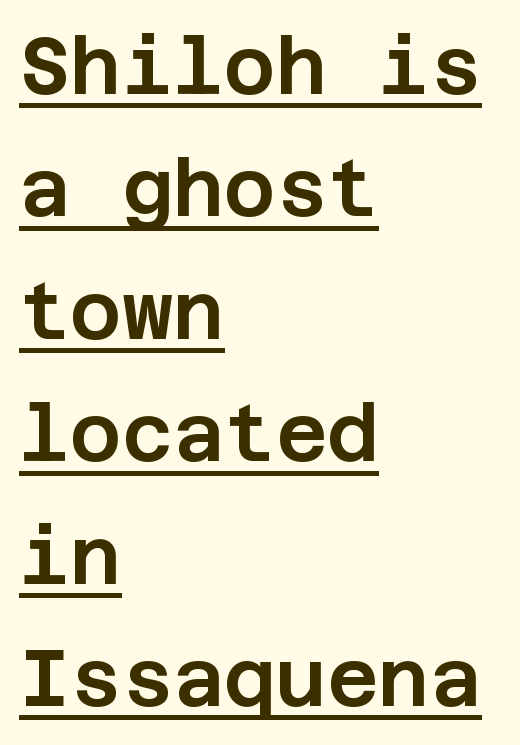
The image shows 79 px sans-serif type, upright; set left-aligned, normal line spacing (1.55x), normal letter spacing, underlined; low stroke contrast and a large x-height.
